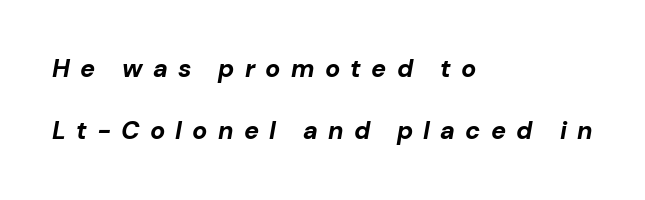
The image shows 25 px bold type, italic (leaning right); set left-aligned, loose line spacing (2.49x), unusually wide letter spacing (+0.41 em), not underlined.
